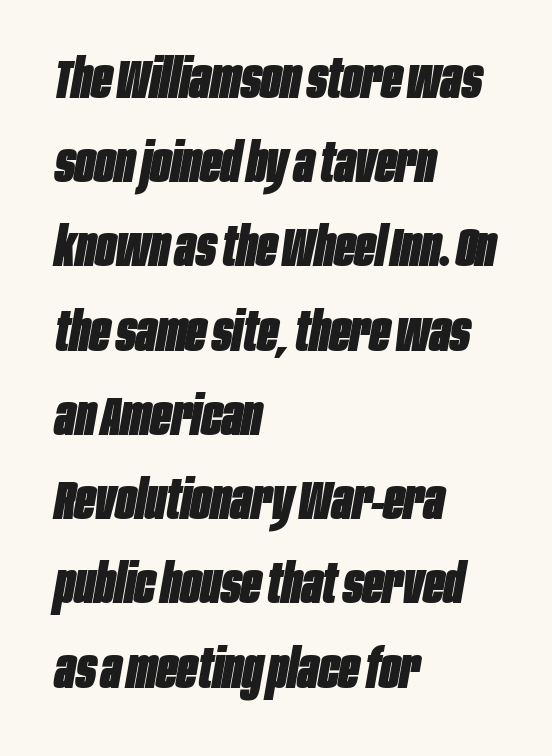
{"italic": "yes", "lean": "right", "slant_degrees": 10, "bold": "yes", "weight": "heavy", "width": "condensed", "stroke_contrast": "low", "x_height": "large", "monospaced": "no", "underline": "no", "align": "left", "line_spacing": "normal", "line_spacing_ratio": 1.56, "letter_spacing": "normal", "letter_spacing_em": 0.0, "glyph_px": 54}
